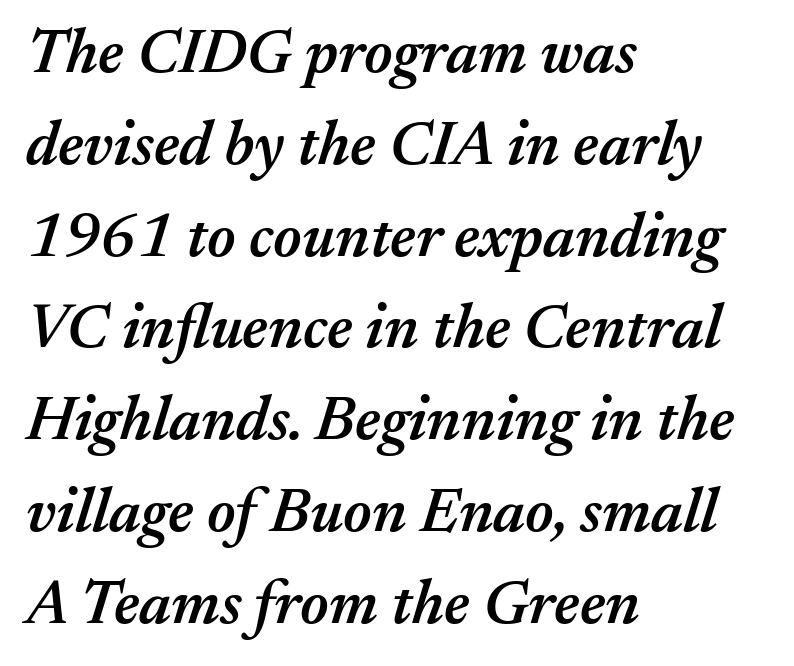
The type is set solid horizontally, with unmodified tracking. You could not count columns in this text — the font is proportionally spaced. The rendering uses a moderate line-height, typical for paragraphs. This rendering uses left alignment, leaving the right contour irregular. Emphasis-style slanted type is in use. Does the weight exceed regular? Yes, but only to semibold.
